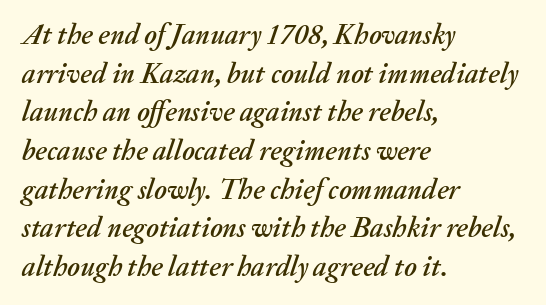
Q: Is the text italic (slanted)? A: Yes, it leans right by about 20 degrees.
Q: Is the text underlined? A: No.
Q: How is the paragraph aligned? A: Left-aligned.
Q: Is the spacing between letters normal or unusually wide? A: Normal.
Q: Is the spacing between lines tight, normal or loose? A: Normal.
Q: Width (condensed, normal, or wide)? A: Normal.
Q: Stroke contrast? A: Medium.
Q: x-height? A: Medium.
Q: Monospaced? A: No.
